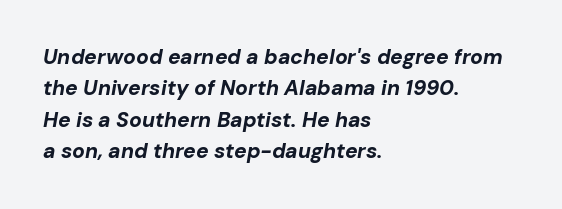
{"italic": "yes", "lean": "right", "slant_degrees": 10, "bold": "yes", "underline": "no", "align": "left", "line_spacing": "normal", "line_spacing_ratio": 1.5, "letter_spacing": "normal", "letter_spacing_em": 0.0, "glyph_px": 21}
